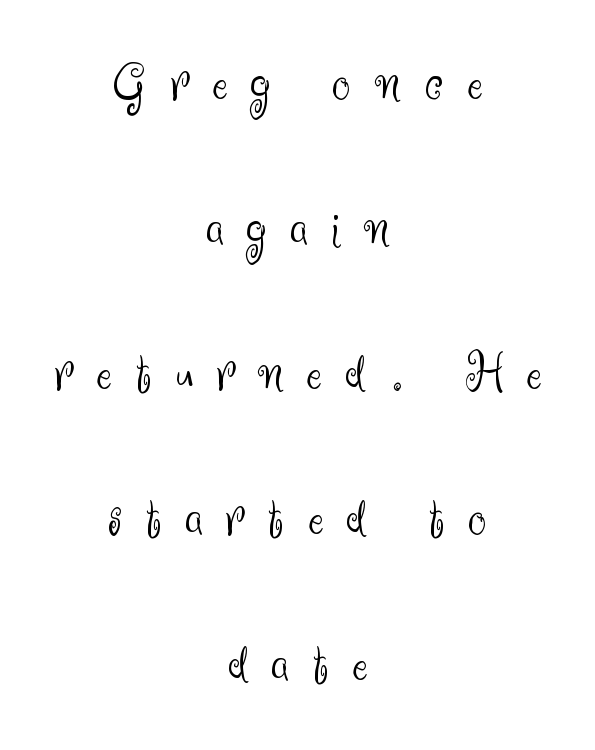
The image shows 59 px light sans-serif type, upright; set centered, loose line spacing (2.46x), unusually wide letter spacing (+0.4 em), not underlined; medium stroke contrast and a small x-height.
